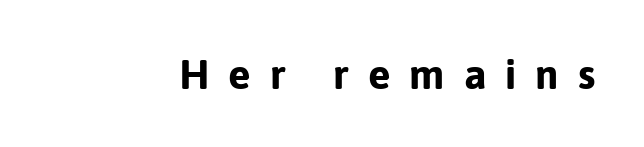
{"serif": "no", "italic": "no", "bold": "yes", "weight": "bold", "width": "normal", "stroke_contrast": "low", "x_height": "medium", "monospaced": "no", "underline": "no", "letter_spacing": "wide", "letter_spacing_em": 0.45, "glyph_px": 42}
